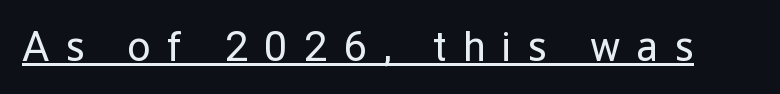
{"serif": "no", "italic": "no", "bold": "no", "weight": "regular", "width": "normal", "stroke_contrast": "low", "x_height": "medium", "monospaced": "no", "underline": "yes", "letter_spacing": "wide", "letter_spacing_em": 0.38, "glyph_px": 42}
